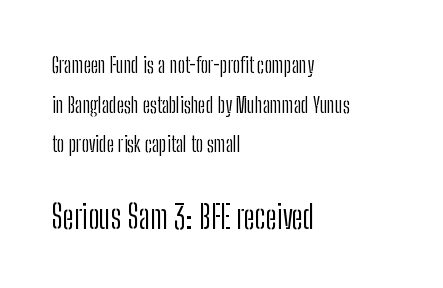
{"serif": "no", "italic": "no", "bold": "no", "weight": "light", "width": "condensed", "stroke_contrast": "low", "x_height": "medium", "monospaced": "no", "underline": "no", "align": "left", "line_spacing_ratio": 1.89, "letter_spacing": "normal", "letter_spacing_em": 0.0, "larger_block": "second", "size_ratio": 1.52, "glyph_px": 32}
